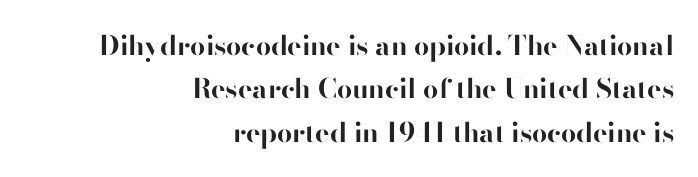
The image shows 27 px bold type, upright; set right-aligned, normal line spacing (1.61x), normal letter spacing, not underlined.
